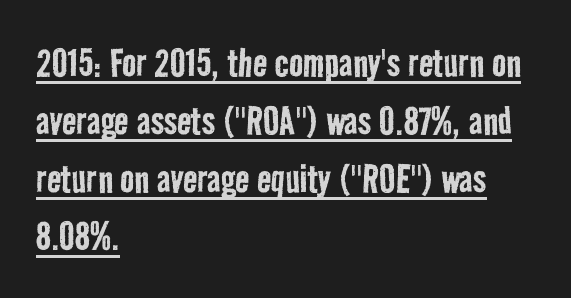
{"serif": "no", "bold": "no", "weight": "regular", "width": "condensed", "stroke_contrast": "low", "x_height": "medium", "monospaced": "no", "underline": "yes", "align": "left", "line_spacing_ratio": 1.23, "letter_spacing": "normal", "letter_spacing_em": 0.0, "glyph_px": 47}
